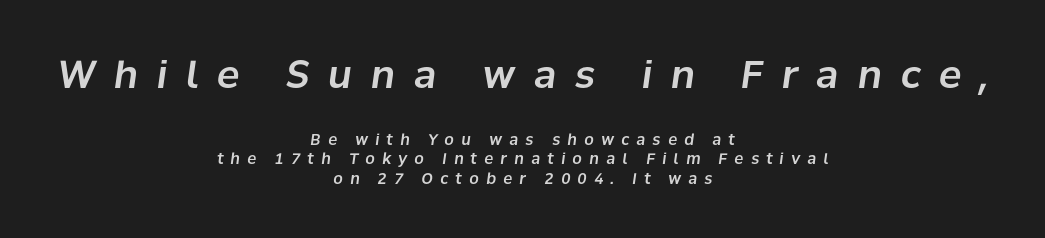
Q: Is the text italic (slanted)? A: Yes, it leans right by about 8 degrees.
Q: Is the text underlined? A: No.
Q: How is the paragraph aligned? A: Centered.
Q: Is the spacing between letters normal or unusually wide? A: Unusually wide.
Q: Is the spacing between lines tight, normal or loose? A: Normal.
Q: Which block of text is set in a larger size, the first (top) or the second (bottom)? A: The first (top) one.
Q: Width (condensed, normal, or wide)? A: Normal.
Q: Stroke contrast? A: Low.
Q: x-height? A: Medium.
Q: Monospaced? A: No.
